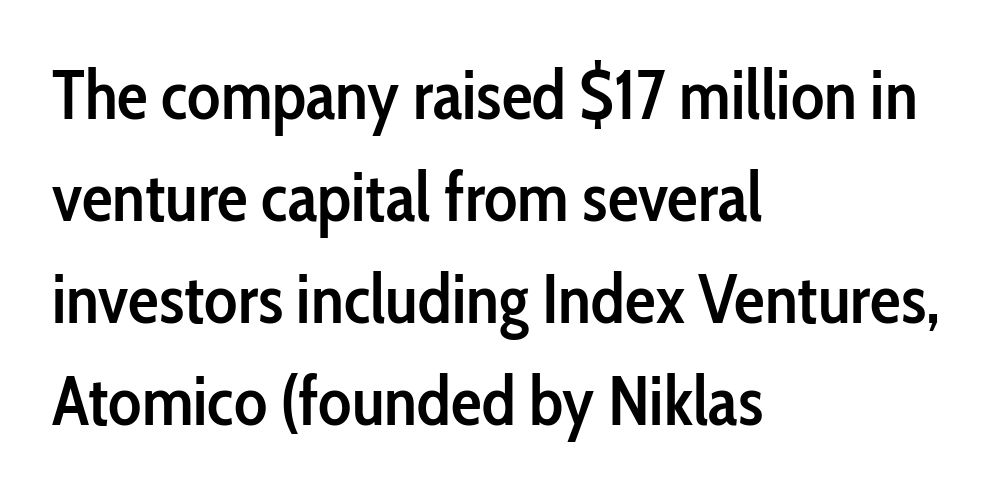
Leftover space on each line is placed entirely after the last word. Italic: no, the glyphs are upright roman. Is the type bold? Partly — it's a semibold, heavier than regular but not fully bold. Vertical spacing — default.
